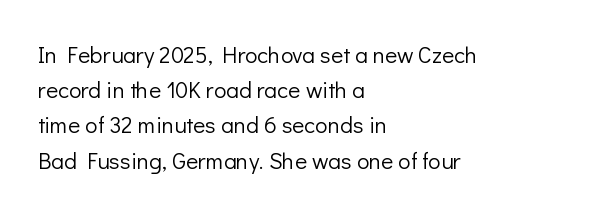
{"italic": "no", "bold": "no", "underline": "no", "align": "left", "line_spacing": "normal", "line_spacing_ratio": 1.53, "letter_spacing": "normal", "letter_spacing_em": 0.0, "glyph_px": 23}
